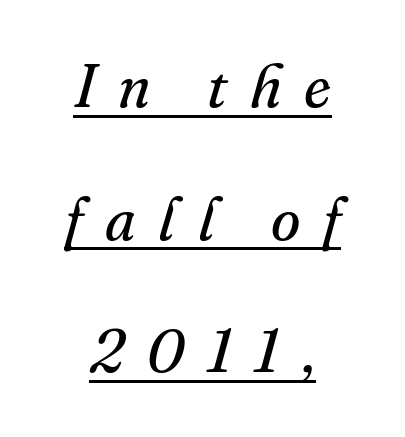
Caption: multi-line text, centered on the measure. Serifs: yes, visible at the terminals of the letterforms. One glance says open: line gaps are wider than usual. The passage shown is not bold in any degree.
